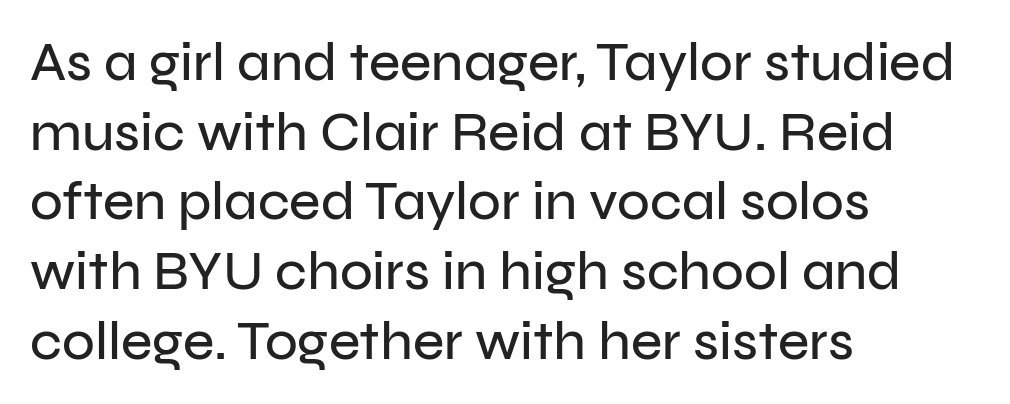
{"serif": "no", "italic": "no", "width": "normal", "stroke_contrast": "low", "x_height": "medium", "monospaced": "no", "underline": "no", "align": "left", "line_spacing": "normal", "line_spacing_ratio": 1.29, "letter_spacing": "normal", "letter_spacing_em": 0.0, "glyph_px": 54}
